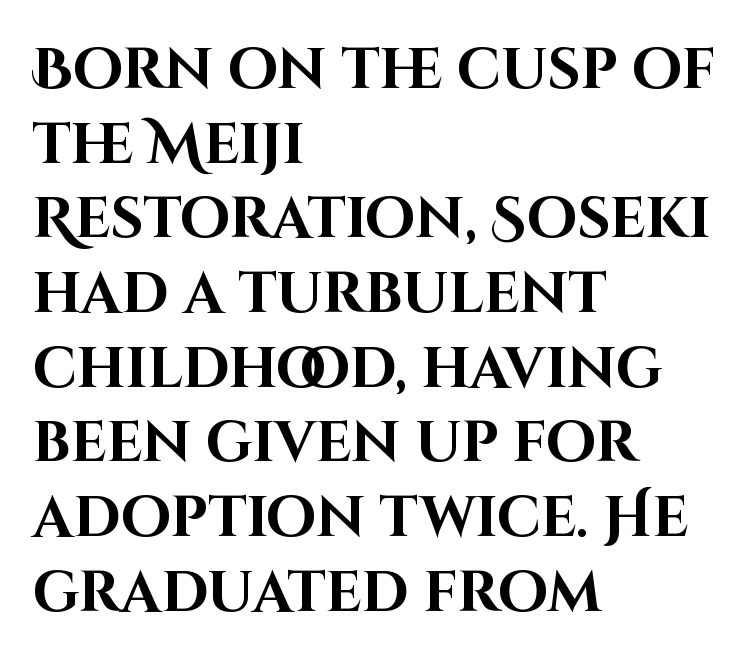
Q: Is the text bold? A: Yes.
Q: Is the text italic (slanted)? A: No, it is upright.
Q: Is the typeface a serif or a sans-serif typeface? A: Sans-serif.
Q: Is the text underlined? A: No.
Q: How is the paragraph aligned? A: Left-aligned.
Q: Is the spacing between letters normal or unusually wide? A: Normal.
Q: Is the spacing between lines tight, normal or loose? A: Normal.
Q: Width (condensed, normal, or wide)? A: Normal.
Q: Stroke contrast? A: High.
Q: x-height? A: Large.
Q: Monospaced? A: No.
